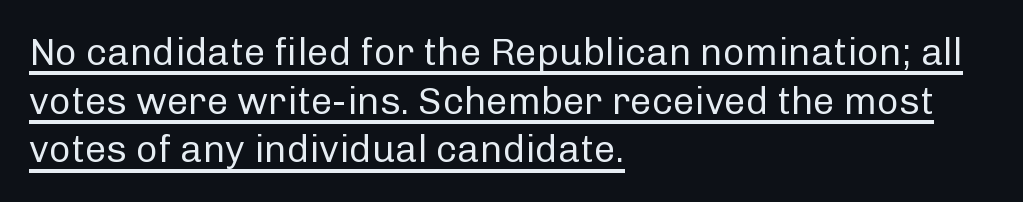
The image shows 38 px regular-weight sans-serif type, upright; set left-aligned, normal line spacing (1.28x), normal letter spacing, underlined; low stroke contrast and a medium x-height.
